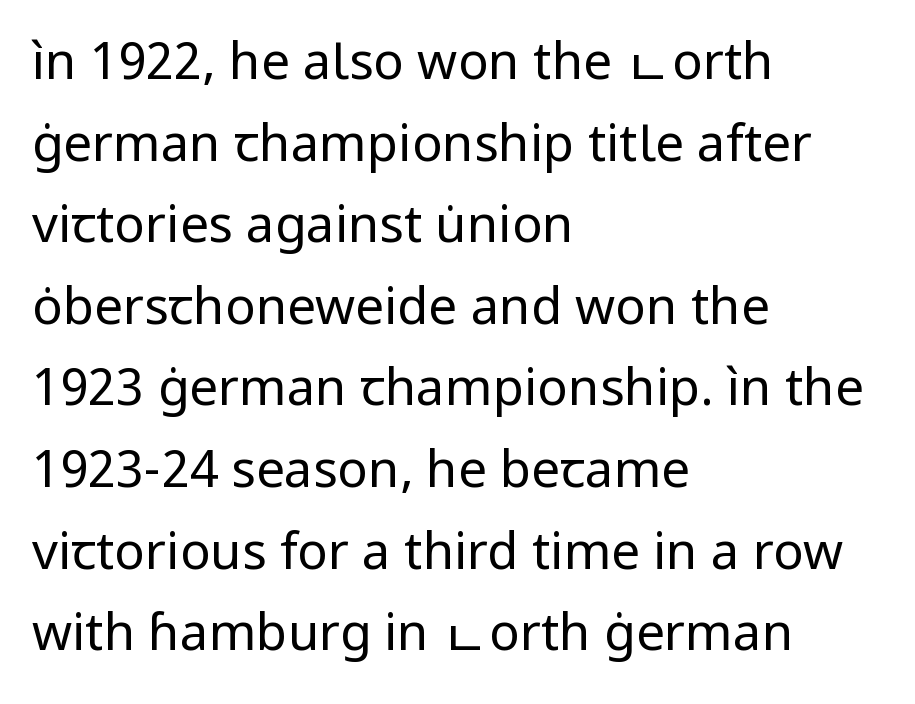
There is no visible air inserted between adjacent glyphs. Think of a printed novel: that variable character pitch is what you see here. No letter is thick-stroked: the sample isn't bold. Nothing sits at the stroke ends, so this counts as sans-serif. The letters stand upright; this is a roman face.
